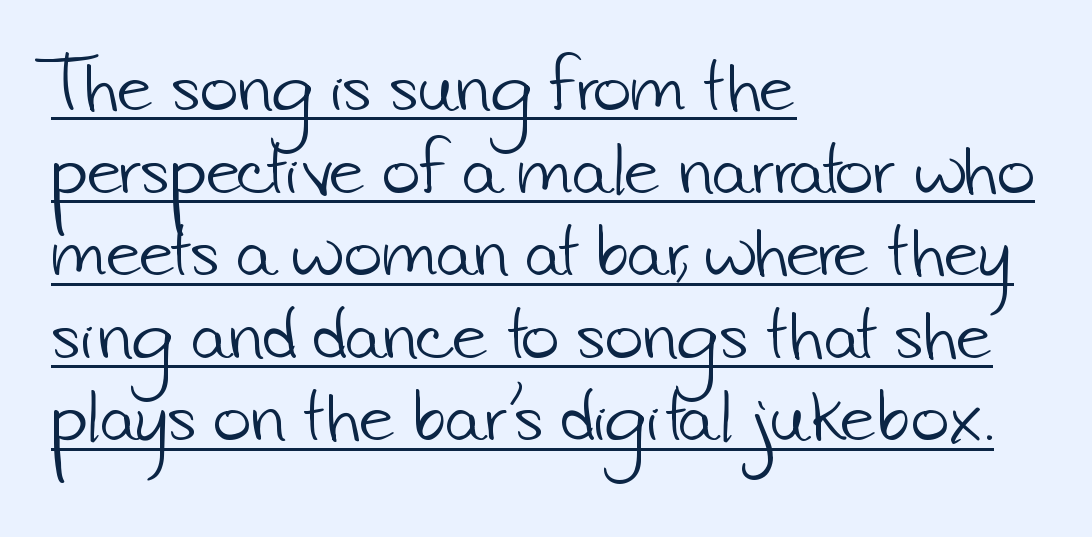
The image shows 65 px light sans-serif type; set left-aligned, normal line spacing (1.27x), normal letter spacing, underlined; low stroke contrast and a small x-height.
